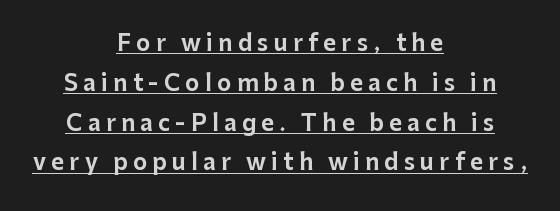
Q: Is the text italic (slanted)? A: No, it is upright.
Q: Is the text underlined? A: Yes.
Q: How is the paragraph aligned? A: Centered.
Q: Is the spacing between letters normal or unusually wide? A: Unusually wide.
